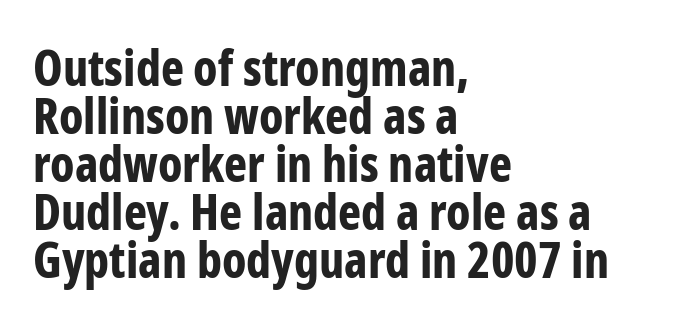
Caption: bold face, heavy strokes. Reading down the column, the eye jumps only a short way to each next line. Reading down the block, your eye returns to a fixed left position each line. A typesetter would call this proportional, since set widths differ per character. Nope, not italic — everything's standing straight. Typographically, this falls in the sans-serif category.
